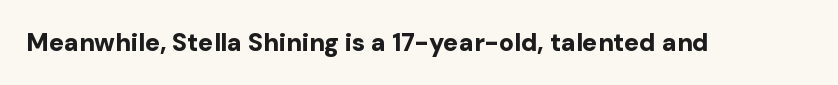
{"italic": "no", "bold": "yes", "underline": "no", "letter_spacing": "normal", "letter_spacing_em": 0.0, "glyph_px": 25}
